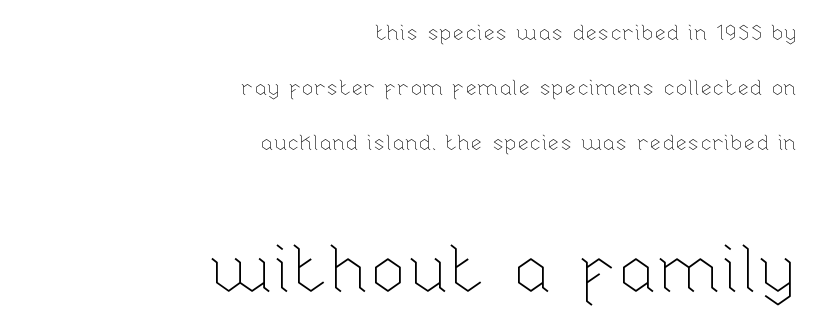
{"italic": "no", "bold": "no", "weight": "thin", "width": "normal", "stroke_contrast": "low", "x_height": "medium", "monospaced": "no", "underline": "no", "align": "right", "line_spacing": "loose", "line_spacing_ratio": 2.49, "letter_spacing": "normal", "letter_spacing_em": 0.0, "larger_block": "second", "size_ratio": 3.05, "glyph_px": 67}
